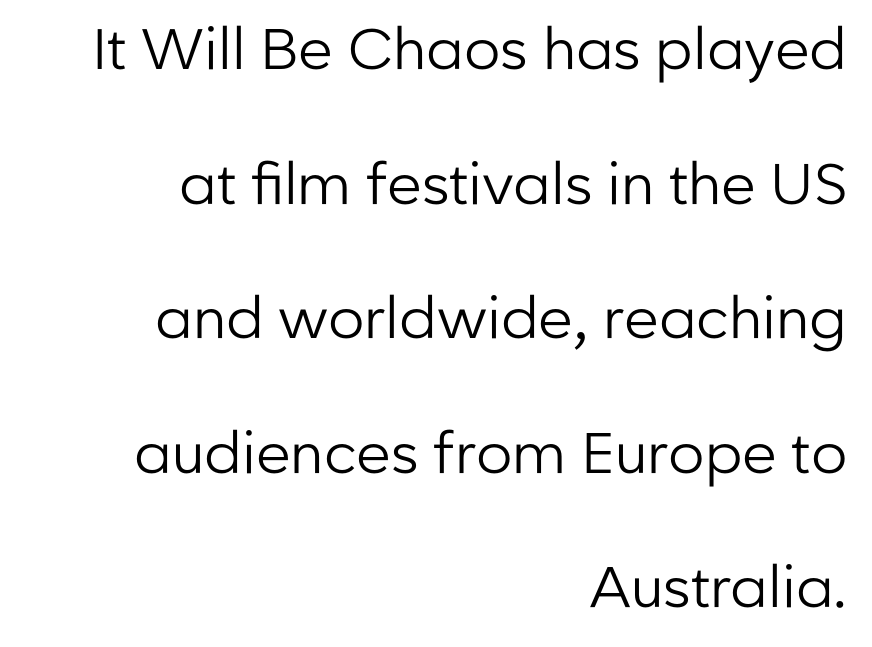
The image shows 57 px regular-weight sans-serif type, upright; set right-aligned, loose line spacing (2.36x), normal letter spacing, not underlined; low stroke contrast and a medium x-height.
